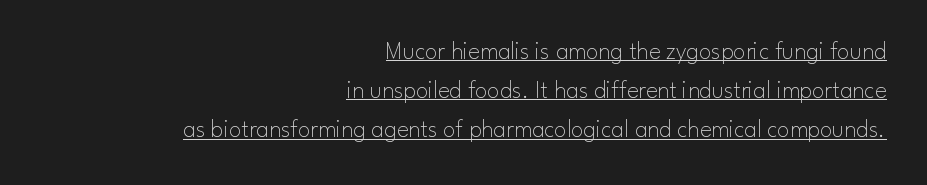
Q: Is the text bold? A: No.
Q: Is the text italic (slanted)? A: No, it is upright.
Q: Is the text underlined? A: Yes.
Q: How is the paragraph aligned? A: Right-aligned.
Q: Is the spacing between letters normal or unusually wide? A: Normal.
Q: Is the spacing between lines tight, normal or loose? A: Normal.
